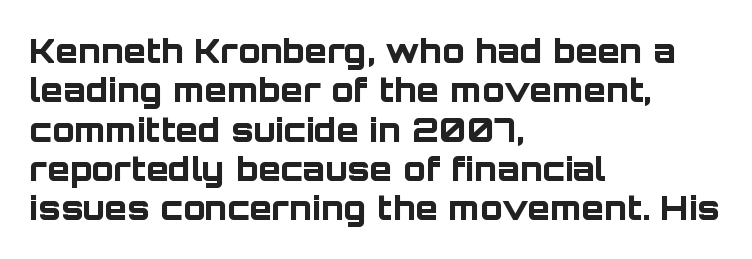
Q: Is the text bold? A: Yes.
Q: Is the text italic (slanted)? A: No, it is upright.
Q: Is the typeface a serif or a sans-serif typeface? A: Sans-serif.
Q: Is the text underlined? A: No.
Q: How is the paragraph aligned? A: Left-aligned.
Q: Is the spacing between letters normal or unusually wide? A: Normal.
Q: Width (condensed, normal, or wide)? A: Normal.
Q: Stroke contrast? A: Low.
Q: x-height? A: Large.
Q: Monospaced? A: No.
